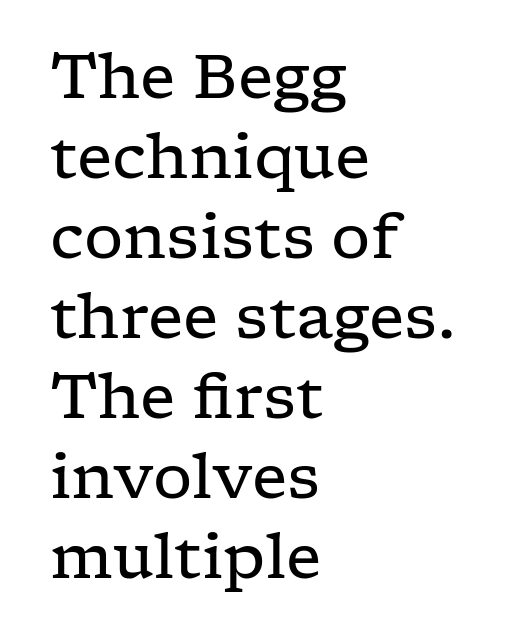
No letter is thick-stroked: the sample isn't bold. You could not count columns in this text — the font is proportionally spaced. Are there feet on the stems? There are — it's a serif. Unlike italic type, these characters show no tilt at all. Nothing unusual about the tracking: characters are spaced as the font intends.
